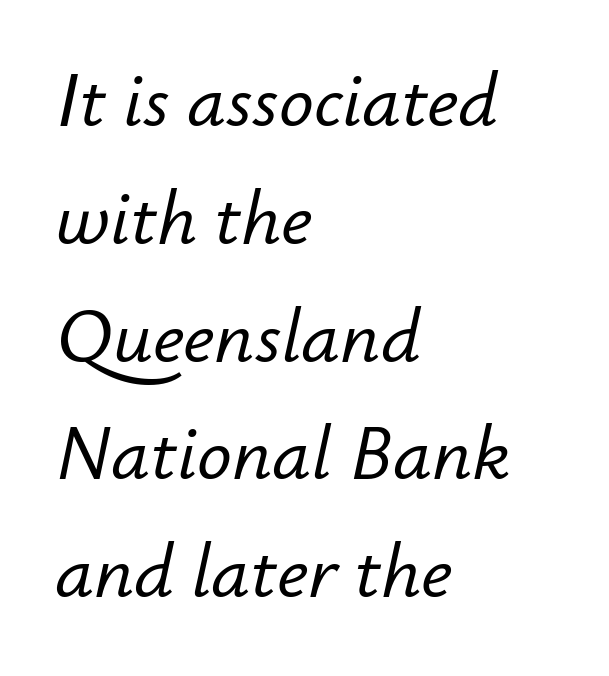
{"italic": "yes", "lean": "right", "slant_degrees": 12, "width": "normal", "stroke_contrast": "low", "x_height": "small", "monospaced": "no", "underline": "no", "align": "left", "line_spacing": "normal", "line_spacing_ratio": 1.53, "letter_spacing": "normal", "letter_spacing_em": 0.0, "glyph_px": 77}
